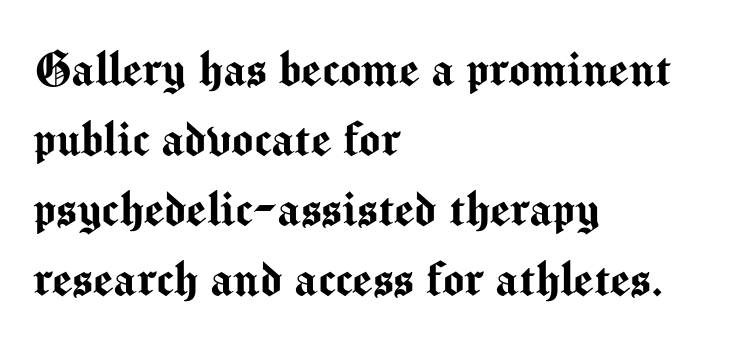
The image shows 57 px sans-serif type, upright; set left-aligned, line spacing 1.23x, normal letter spacing, not underlined; medium stroke contrast and a medium x-height.
